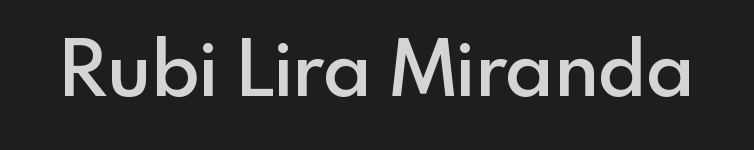
The image shows 77 px semibold sans-serif type, upright; set normal letter spacing, not underlined; a small x-height.
